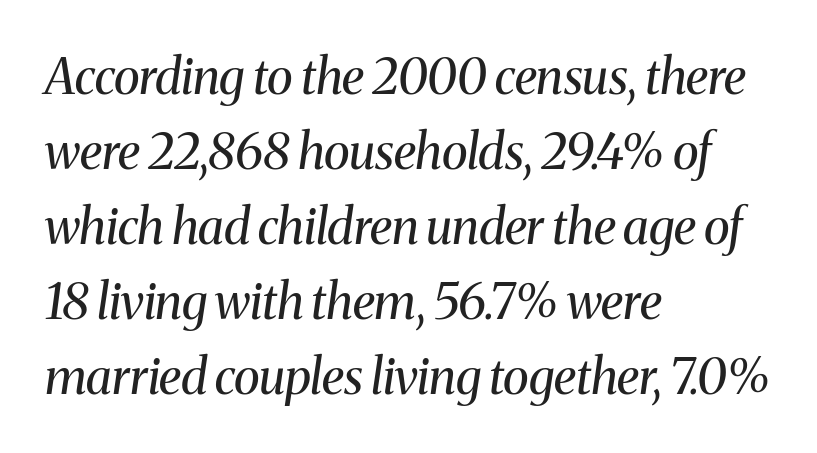
Would a proofreader flag this as italicized? Yes. Heft: none added — not bold. Serif or sans? Serif — the stroke terminals have little feet. Each line starts at the same left margin while the right side varies. A typesetter would call this proportional, since set widths differ per character. The designer left line spacing at the default.
